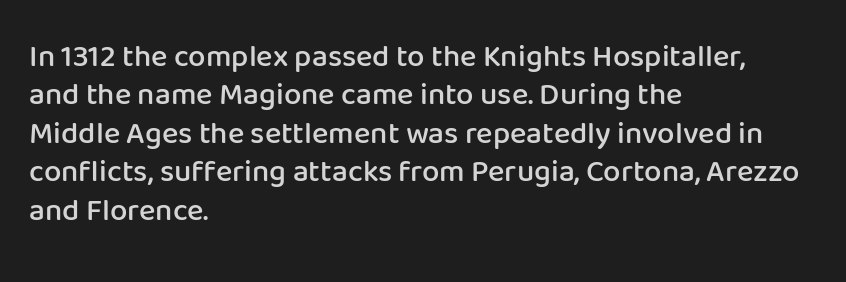
Q: Is the text bold? A: Semi-bold.
Q: Is the text italic (slanted)? A: No, it is upright.
Q: Is the typeface a serif or a sans-serif typeface? A: Sans-serif.
Q: Is the text underlined? A: No.
Q: How is the paragraph aligned? A: Left-aligned.
Q: Is the spacing between letters normal or unusually wide? A: Normal.
Q: Width (condensed, normal, or wide)? A: Normal.
Q: Stroke contrast? A: Low.
Q: x-height? A: Medium.
Q: Monospaced? A: No.
